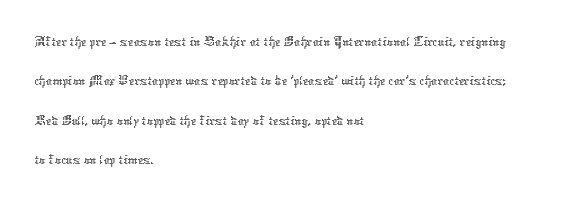
{"italic": "no", "bold": "no", "weight": "thin", "width": "normal", "stroke_contrast": "low", "x_height": "medium", "monospaced": "no", "underline": "no", "align": "left", "line_spacing": "normal", "line_spacing_ratio": 1.27, "letter_spacing": "normal", "letter_spacing_em": 0.0, "glyph_px": 31}
